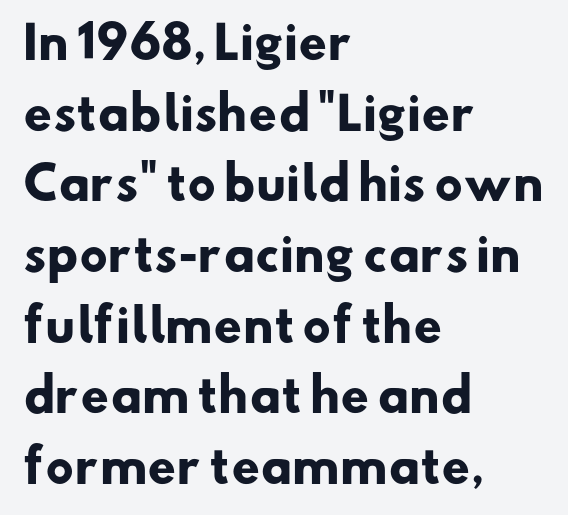
{"serif": "no", "bold": "yes", "weight": "heavy", "width": "normal", "stroke_contrast": "low", "x_height": "small", "monospaced": "no", "underline": "no", "align": "left", "line_spacing": "normal", "line_spacing_ratio": 1.57, "letter_spacing": "normal", "letter_spacing_em": 0.0, "glyph_px": 45}
